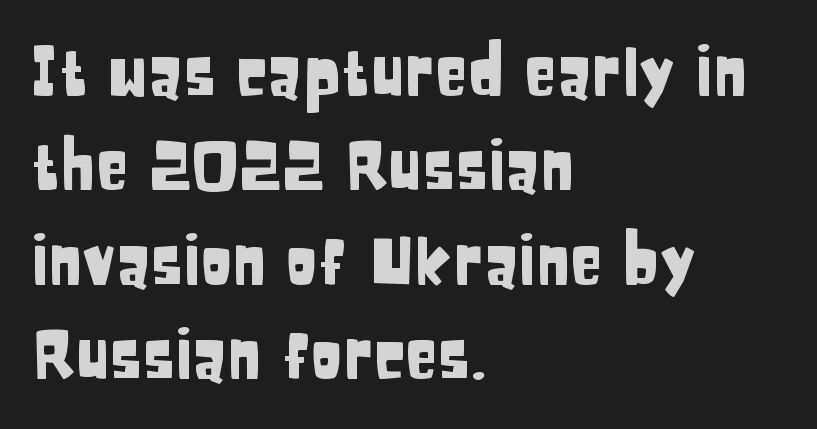
Descenders hang freely into open space. Posture: vertical. Do the characters align in a grid? No, the font is proportional. No feet cap the strokes, marking this as sans-serif type. These lines are set flush left with a ragged right edge. The passage shown has conventional tracking throughout.
